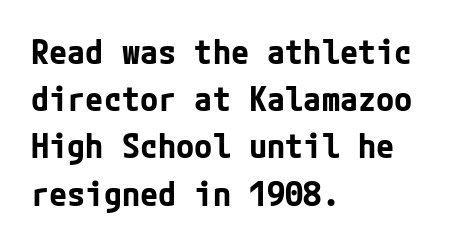
The image shows 33 px bold sans-serif type, upright; set left-aligned, normal line spacing (1.43x), normal letter spacing, not underlined; low stroke contrast and a medium x-height.
